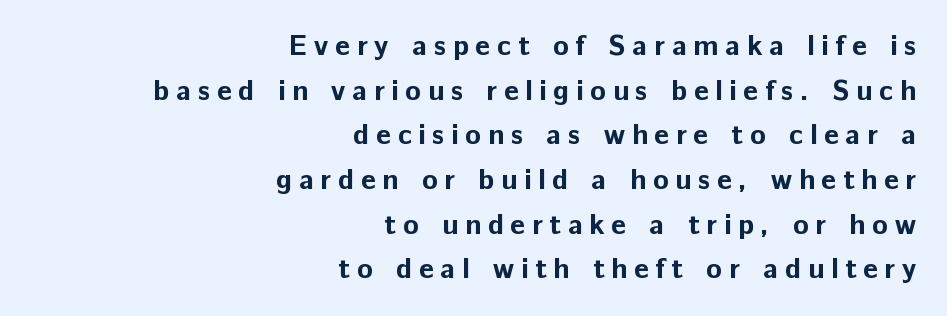
The image shows 29 px bold sans-serif type, upright; set right-aligned, normal line spacing (1.54x), unusually wide letter spacing (+0.23 em), not underlined; low stroke contrast and a medium x-height.
